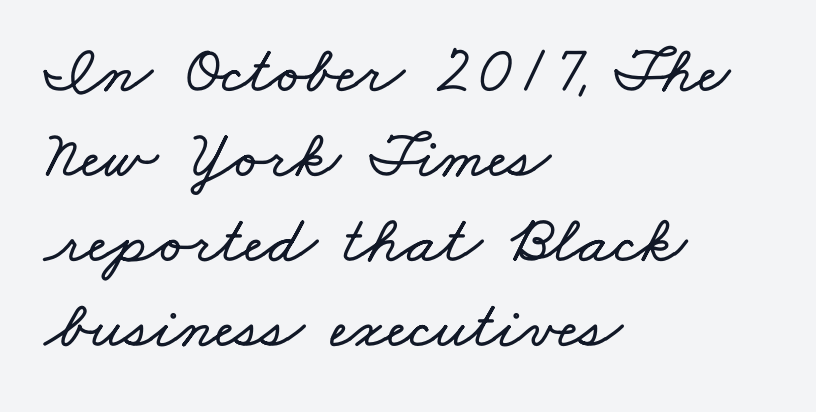
{"width": "wide", "stroke_contrast": "low", "x_height": "small", "monospaced": "no", "underline": "no", "align": "left", "line_spacing": "normal", "line_spacing_ratio": 1.25, "letter_spacing": "normal", "letter_spacing_em": 0.0, "glyph_px": 68}
